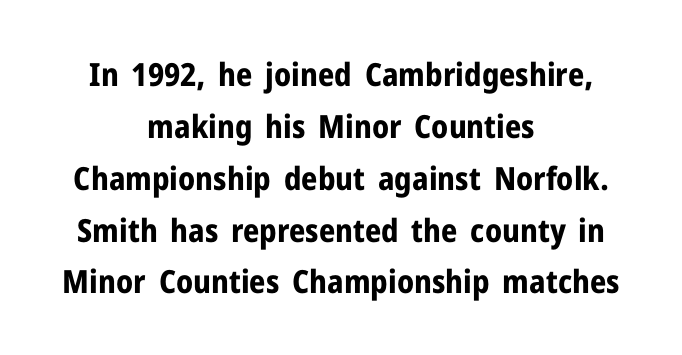
The rendering uses natural spacing where letterforms have individual widths. The passage is arranged like a title page — every line centered. The vertical gap from one line to the next is medium. The rendering uses a bold face; every stroke is thick and dark. Nobody touched the tracking dial on this one. Check where the strokes stop: nothing finishes them off — pure sans.
